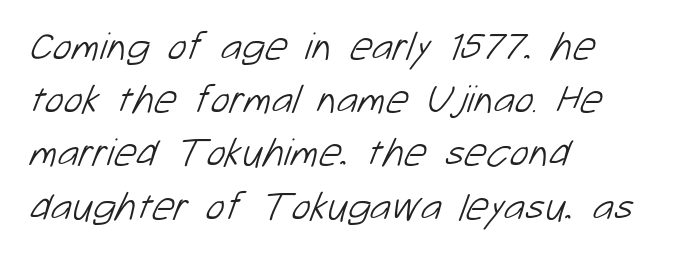
Q: Is the text bold? A: No.
Q: Is the typeface a serif or a sans-serif typeface? A: Sans-serif.
Q: Is the text underlined? A: No.
Q: How is the paragraph aligned? A: Left-aligned.
Q: Is the spacing between letters normal or unusually wide? A: Normal.
Q: Is the spacing between lines tight, normal or loose? A: Normal.
Q: Width (condensed, normal, or wide)? A: Normal.
Q: Stroke contrast? A: Low.
Q: x-height? A: Medium.
Q: Monospaced? A: No.
